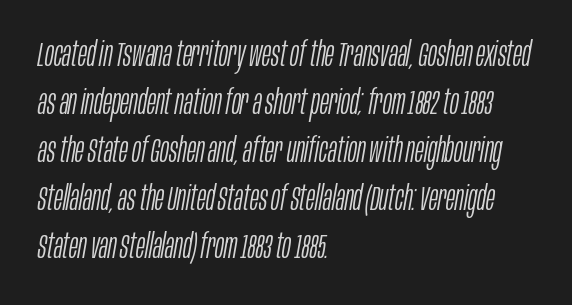
The image shows 34 px light, condensed type, italic (leaning right); set left-aligned, normal line spacing (1.41x), normal letter spacing, not underlined; low stroke contrast and a large x-height.
